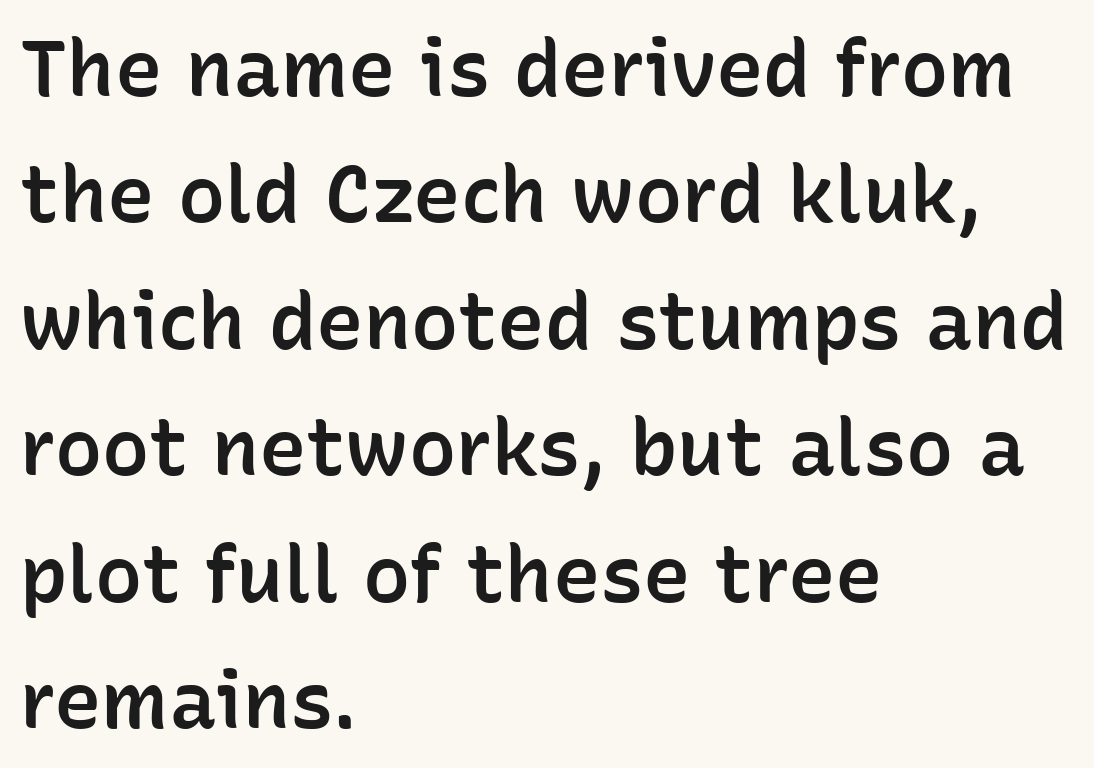
{"serif": "no", "italic": "no", "bold": "semi", "weight": "semibold", "width": "normal", "stroke_contrast": "low", "x_height": "medium", "monospaced": "no", "underline": "no", "align": "left", "line_spacing": "normal", "line_spacing_ratio": 1.6, "letter_spacing": "normal", "letter_spacing_em": 0.0, "glyph_px": 79}
